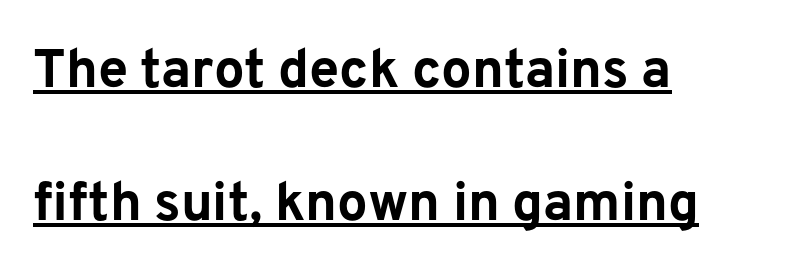
{"serif": "no", "italic": "no", "bold": "yes", "weight": "bold", "width": "normal", "stroke_contrast": "low", "x_height": "medium", "monospaced": "no", "underline": "yes", "align": "left", "line_spacing": "loose", "line_spacing_ratio": 2.46, "letter_spacing": "normal", "letter_spacing_em": 0.0, "glyph_px": 54}
